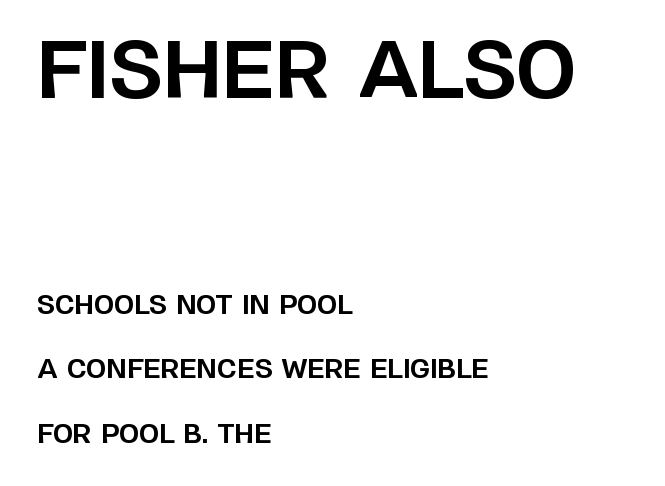
{"serif": "no", "italic": "no", "bold": "yes", "weight": "bold", "width": "normal", "stroke_contrast": "low", "x_height": "large", "monospaced": "no", "underline": "no", "align": "left", "line_spacing": "loose", "line_spacing_ratio": 2.48, "letter_spacing": "normal", "letter_spacing_em": 0.0, "larger_block": "first", "size_ratio": 3.0, "glyph_px": 78}
